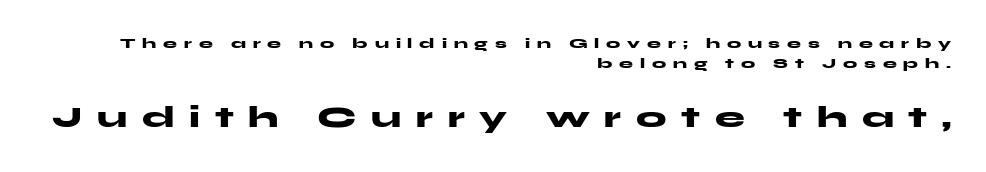
The image shows 30 px heavy, wide sans-serif type, upright; set right-aligned, normal line spacing (1.44x), unusually wide letter spacing (+0.49 em), not underlined; the second (bottom) block is 2.14x larger; medium stroke contrast and a medium x-height.
